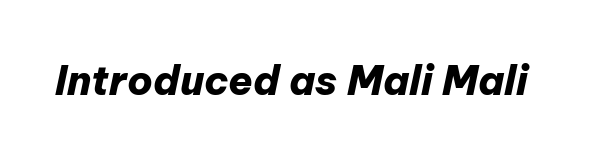
Q: Is the text bold? A: Yes.
Q: Is the text italic (slanted)? A: Yes, it leans right by about 12 degrees.
Q: Is the text underlined? A: No.
Q: Is the spacing between letters normal or unusually wide? A: Normal.
Q: Width (condensed, normal, or wide)? A: Normal.
Q: Stroke contrast? A: Low.
Q: x-height? A: Medium.
Q: Monospaced? A: No.
